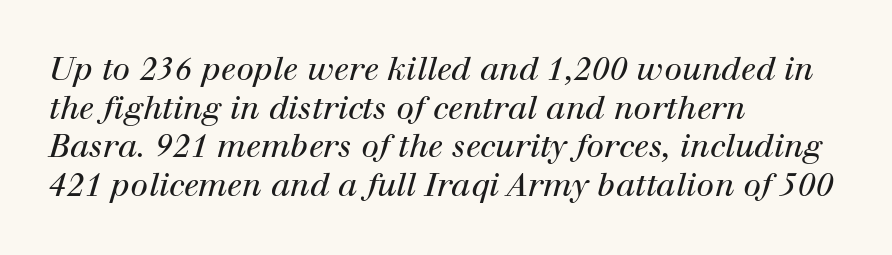
Q: Is the text bold? A: No.
Q: Is the text italic (slanted)? A: Yes, it leans right by about 12 degrees.
Q: Is the typeface a serif or a sans-serif typeface? A: Serif.
Q: Is the text underlined? A: No.
Q: How is the paragraph aligned? A: Left-aligned.
Q: Is the spacing between letters normal or unusually wide? A: Normal.
Q: Width (condensed, normal, or wide)? A: Normal.
Q: Stroke contrast? A: High.
Q: x-height? A: Medium.
Q: Monospaced? A: No.
